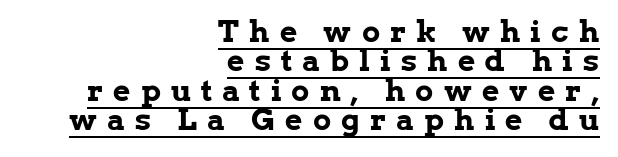
Q: Is the text bold? A: Yes.
Q: Is the text italic (slanted)? A: No, it is upright.
Q: Is the typeface a serif or a sans-serif typeface? A: Serif.
Q: Is the text underlined? A: Yes.
Q: How is the paragraph aligned? A: Right-aligned.
Q: Is the spacing between letters normal or unusually wide? A: Unusually wide.
Q: Is the spacing between lines tight, normal or loose? A: Tight.
Q: Width (condensed, normal, or wide)? A: Normal.
Q: Stroke contrast? A: Low.
Q: x-height? A: Medium.
Q: Monospaced? A: No.
